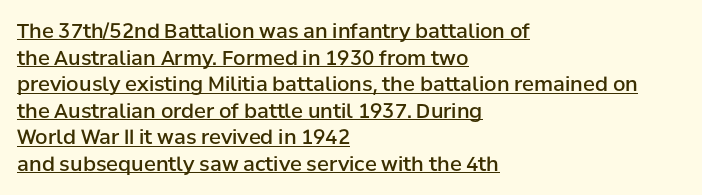
{"italic": "no", "bold": "semi", "underline": "yes", "align": "left", "line_spacing": "normal", "line_spacing_ratio": 1.33, "letter_spacing": "normal", "letter_spacing_em": 0.0, "glyph_px": 20}
